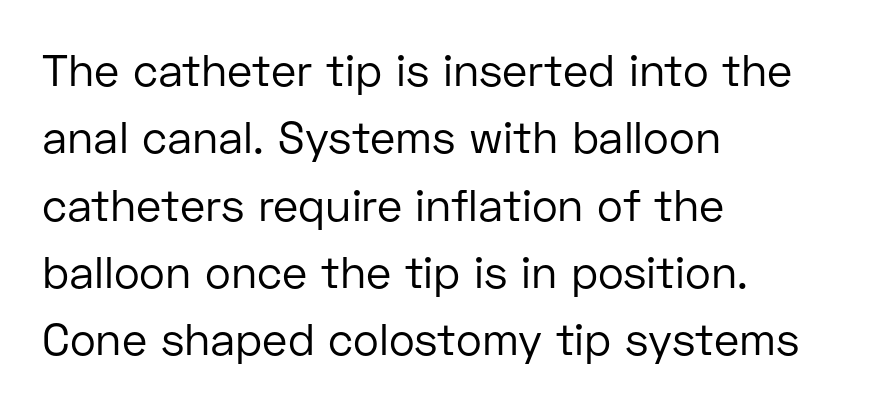
Nobody touched the tracking dial on this one. Serifs: no, the terminals of the letterforms are clean. Line spacing here is normal. The axis of the letterforms is exactly vertical. Note the varied advance widths — an 'i' is clearly narrower than an 'm'. The space beneath each line is pristine and unruled.
